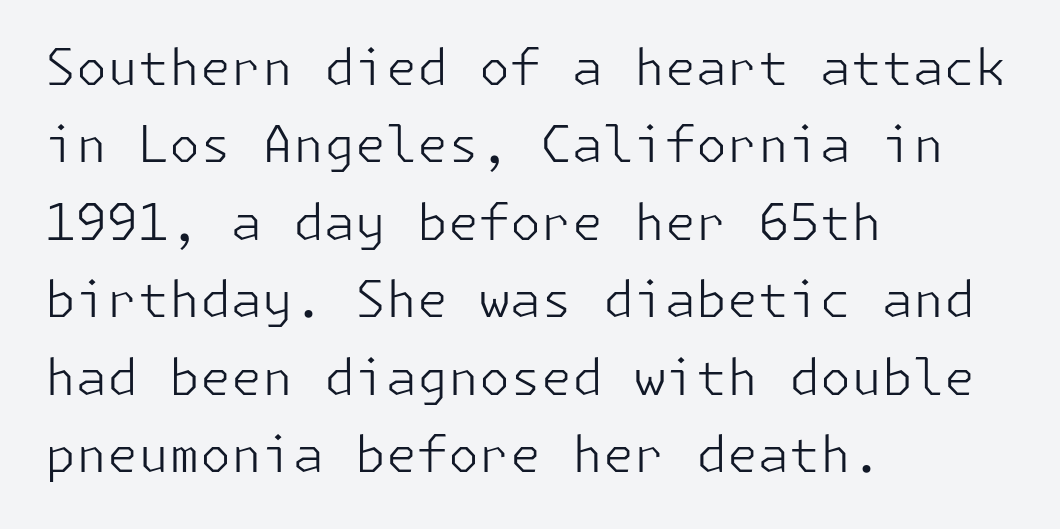
{"serif": "no", "italic": "no", "bold": "no", "weight": "light", "width": "normal", "stroke_contrast": "low", "x_height": "medium", "underline": "no", "align": "left", "line_spacing": "normal", "line_spacing_ratio": 1.55, "letter_spacing": "normal", "letter_spacing_em": 0.0, "glyph_px": 50}
